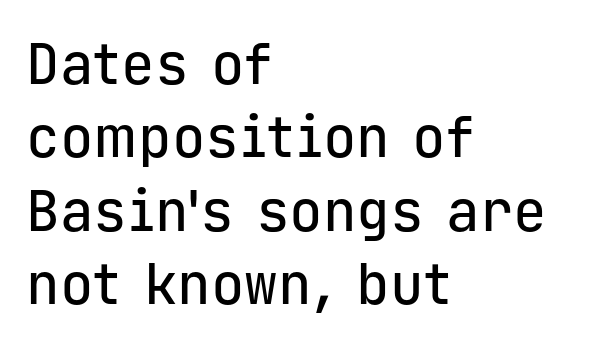
The image shows 56 px sans-serif type, upright, monospaced; set left-aligned, normal line spacing (1.31x), normal letter spacing, not underlined; low stroke contrast and a medium x-height.
